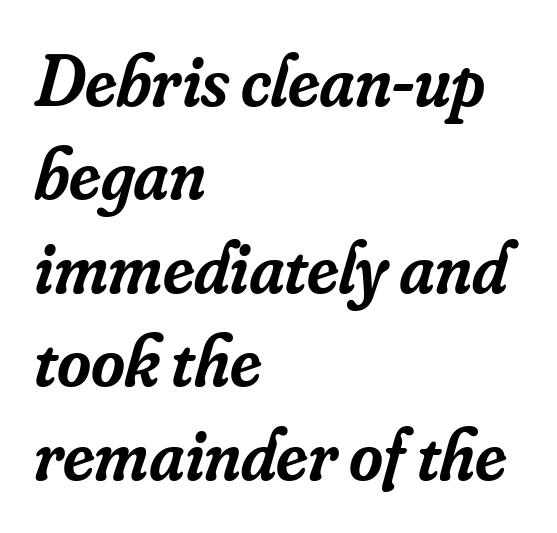
Short and long lines alike share a common starting point at left. This sample keeps an unexceptional amount of space between lines. If you drew a line through each stem, it would be angled. Type without underlining. Varying glyph widths throughout — classic text-font behaviour. Are there feet on the stems? There are — it's a serif.
